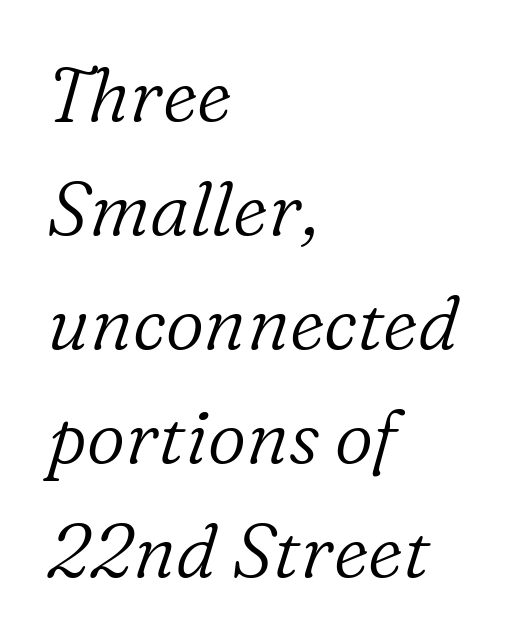
Q: Is the text bold? A: No.
Q: Is the text italic (slanted)? A: Yes, it leans right by about 16 degrees.
Q: Is the typeface a serif or a sans-serif typeface? A: Serif.
Q: Is the text underlined? A: No.
Q: How is the paragraph aligned? A: Left-aligned.
Q: Is the spacing between letters normal or unusually wide? A: Normal.
Q: Is the spacing between lines tight, normal or loose? A: Normal.
Q: Width (condensed, normal, or wide)? A: Normal.
Q: Stroke contrast? A: Low.
Q: x-height? A: Medium.
Q: Monospaced? A: No.
